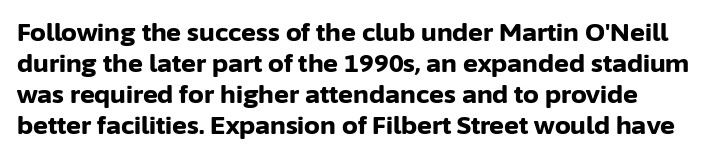
The zone under the glyphs is completely vacant. The glyphs have the mass of a bold cut. No italicization has been applied; the sample stays upright. How are the letters spaced? Ordinarily, with no added tracking.
